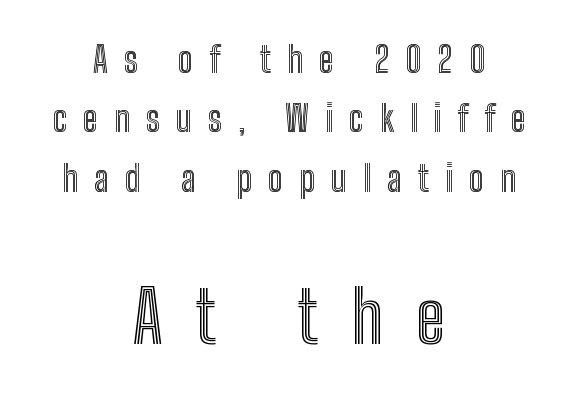
The image shows 72 px condensed type, upright; set centered, normal line spacing (1.65x), unusually wide letter spacing (+0.45 em), not underlined; the second (bottom) block is 2.0x larger; a medium x-height.
